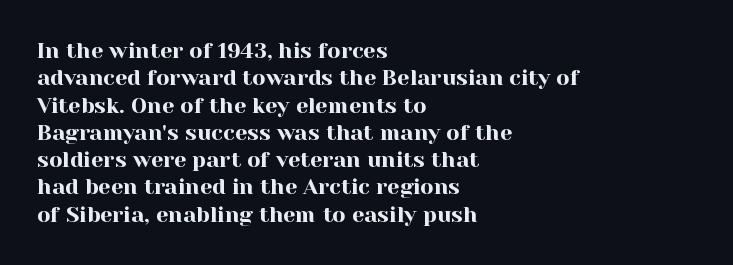
The lines are quadded left. Bare-footed words on every line. Notice how the stems are strictly vertical — no italics here. The gaps between neighbouring characters are ordinary and unremarkable.
